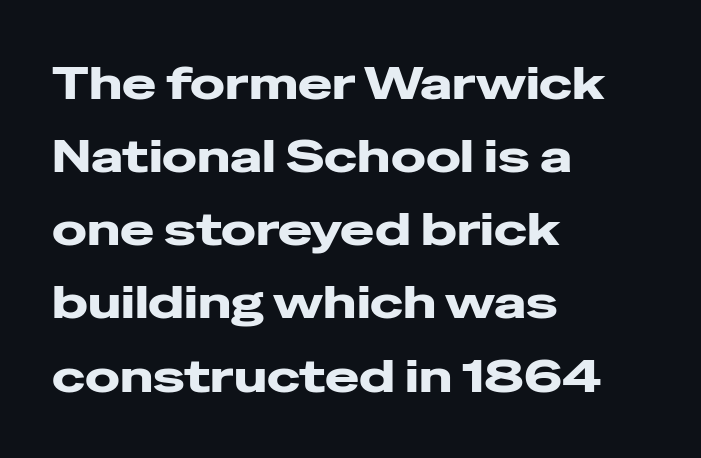
{"serif": "no", "italic": "no", "width": "wide", "stroke_contrast": "low", "x_height": "medium", "monospaced": "no", "underline": "no", "align": "left", "line_spacing": "normal", "line_spacing_ratio": 1.59, "letter_spacing": "normal", "letter_spacing_em": 0.0, "glyph_px": 46}
